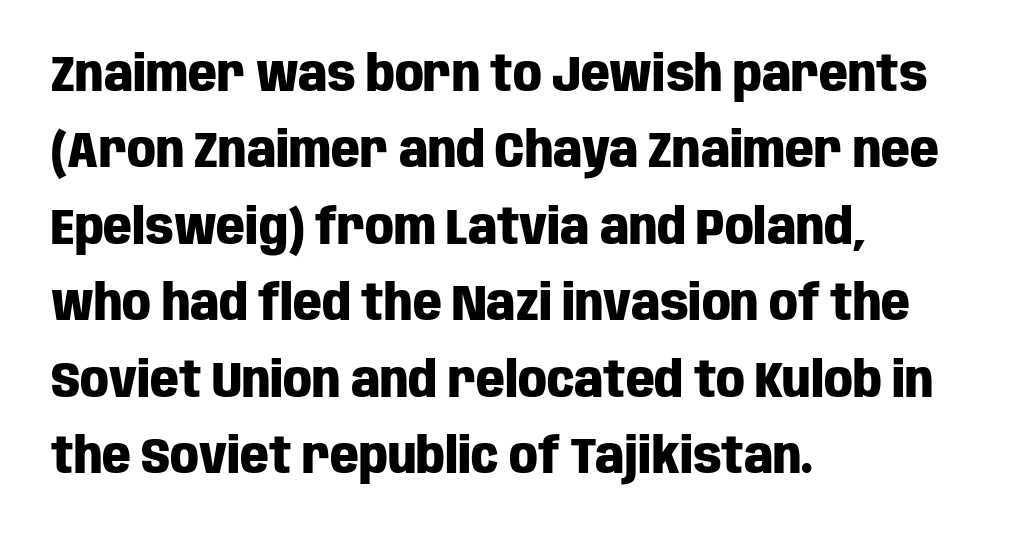
{"serif": "no", "italic": "no", "bold": "yes", "weight": "heavy", "width": "condensed", "stroke_contrast": "low", "x_height": "large", "monospaced": "no", "underline": "no", "align": "left", "line_spacing": "normal", "line_spacing_ratio": 1.53, "letter_spacing": "normal", "letter_spacing_em": 0.0, "glyph_px": 50}
